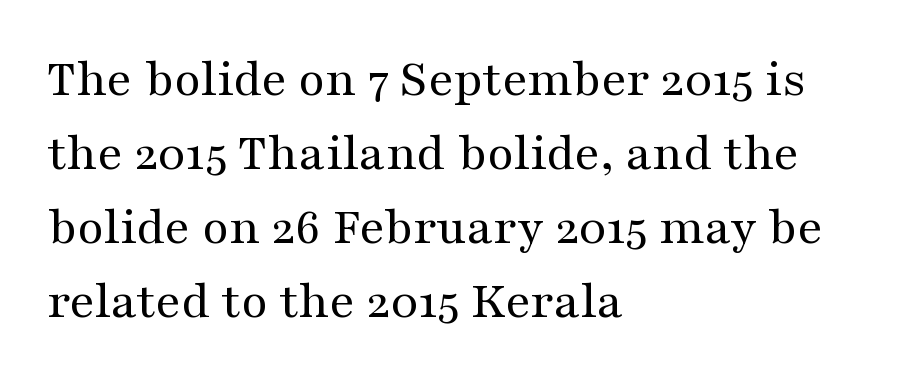
{"serif": "yes", "italic": "no", "bold": "no", "weight": "regular", "width": "wide", "stroke_contrast": "medium", "x_height": "medium", "monospaced": "no", "underline": "no", "align": "left", "line_spacing": "normal", "line_spacing_ratio": 1.37, "letter_spacing": "normal", "letter_spacing_em": 0.0, "glyph_px": 54}
